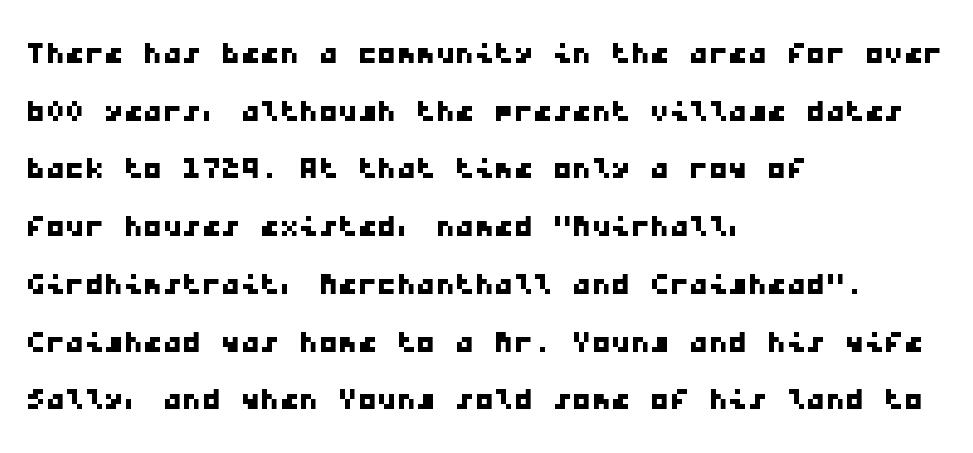
Q: Is the typeface a serif or a sans-serif typeface? A: Sans-serif.
Q: Is the text underlined? A: No.
Q: How is the paragraph aligned? A: Left-aligned.
Q: Is the spacing between letters normal or unusually wide? A: Normal.
Q: Is the spacing between lines tight, normal or loose? A: Normal.
Q: Width (condensed, normal, or wide)? A: Wide.
Q: Stroke contrast? A: Low.
Q: x-height? A: Medium.
Q: Monospaced? A: Yes.
